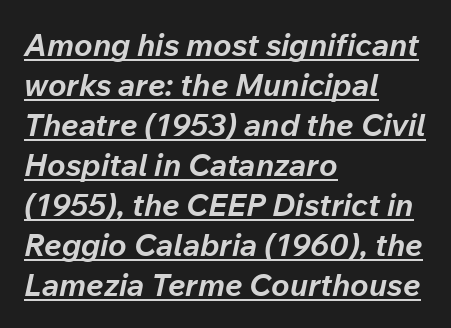
This sample has the flowing, uneven cadence of proportional lettering. How are the letters spaced? Ordinarily, with no added tracking. Italic: yes, the glyphs are oblique. Strokes here are thick enough to call this a true bold. Baseline-to-baseline distance is the conventional proportion of letter height.
